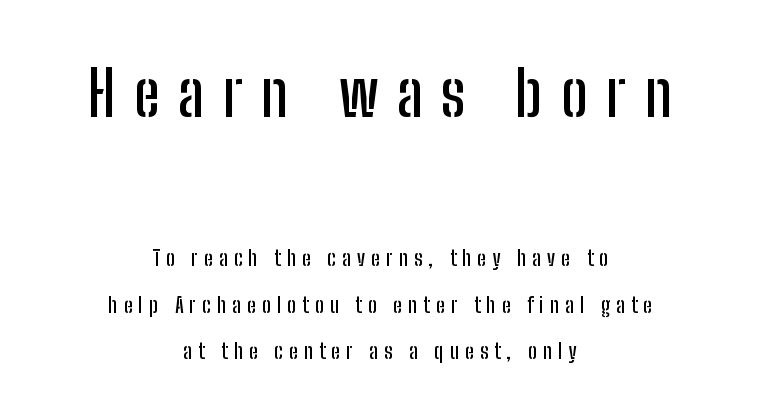
{"serif": "no", "italic": "no", "width": "condensed", "stroke_contrast": "low", "x_height": "medium", "monospaced": "no", "underline": "no", "align": "center", "line_spacing": "loose", "line_spacing_ratio": 2.22, "letter_spacing": "wide", "letter_spacing_em": 0.29, "larger_block": "first", "size_ratio": 3.0, "glyph_px": 63}
